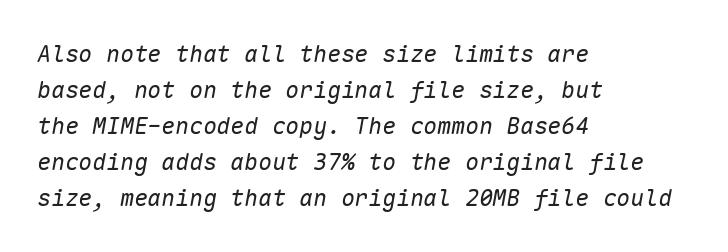
The image shows 23 px text type, italic (leaning right); set left-aligned, normal line spacing (1.57x), normal letter spacing, not underlined.
